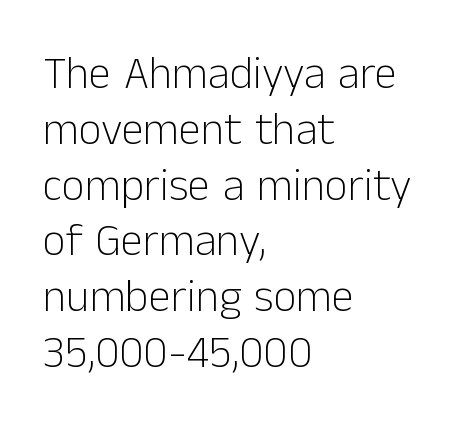
Each letter keeps its own natural width here, so spacing adapts to shape. It's the straight-up-and-down kind of type. The horizontal fit of the characters is conventional and even. One-word summary of the alignment: left. Stems and bowls with no extra thickness — not bold. The baseline area is clear.
